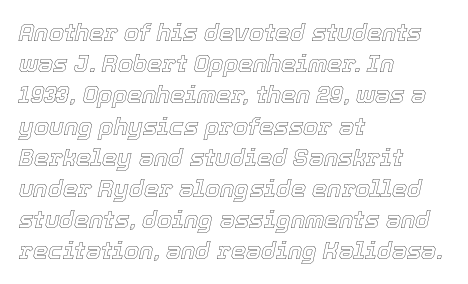
The image shows 24 px text type, italic (leaning right); set left-aligned, normal line spacing (1.3x), normal letter spacing, not underlined.
